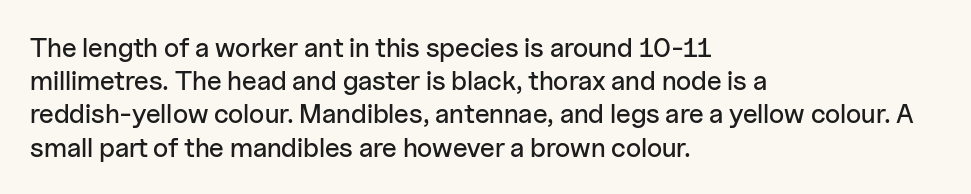
{"italic": "no", "underline": "no", "align": "left", "line_spacing_ratio": 1.23, "letter_spacing": "normal", "letter_spacing_em": 0.0, "glyph_px": 27}
